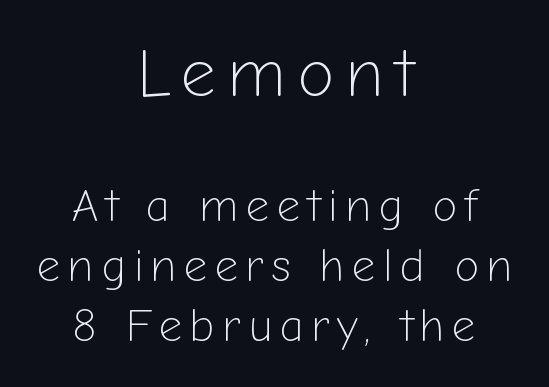
Q: Is the text bold? A: No.
Q: Is the text italic (slanted)? A: No, it is upright.
Q: Is the typeface a serif or a sans-serif typeface? A: Sans-serif.
Q: Is the text underlined? A: No.
Q: How is the paragraph aligned? A: Centered.
Q: Is the spacing between lines tight, normal or loose? A: Normal.
Q: Which block of text is set in a larger size, the first (top) or the second (bottom)? A: The first (top) one.
Q: Width (condensed, normal, or wide)? A: Normal.
Q: Stroke contrast? A: Low.
Q: x-height? A: Medium.
Q: Monospaced? A: No.
